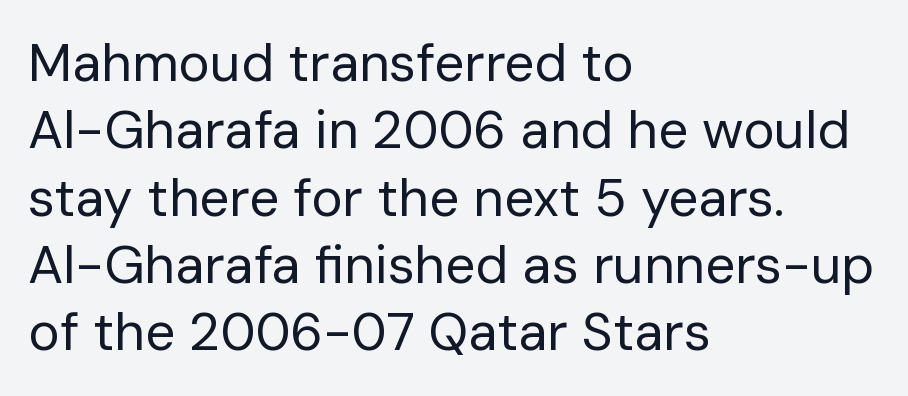
Beneath every word, the page is bare. Is this a heavy cut? Hardly; it is regular or lighter. Ascenders rise straight up at ninety degrees. Note the varied advance widths — an 'i' is clearly narrower than an 'm'.
